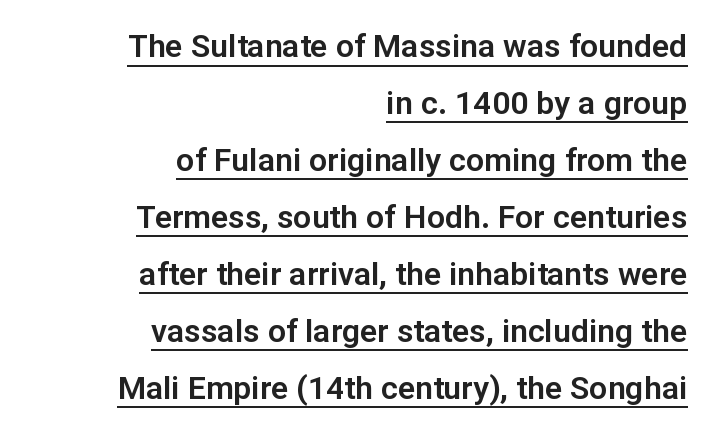
Q: Is the text italic (slanted)? A: No, it is upright.
Q: Is the typeface a serif or a sans-serif typeface? A: Sans-serif.
Q: Is the text underlined? A: Yes.
Q: How is the paragraph aligned? A: Right-aligned.
Q: Is the spacing between letters normal or unusually wide? A: Normal.
Q: Width (condensed, normal, or wide)? A: Normal.
Q: Stroke contrast? A: Low.
Q: x-height? A: Medium.
Q: Monospaced? A: No.
